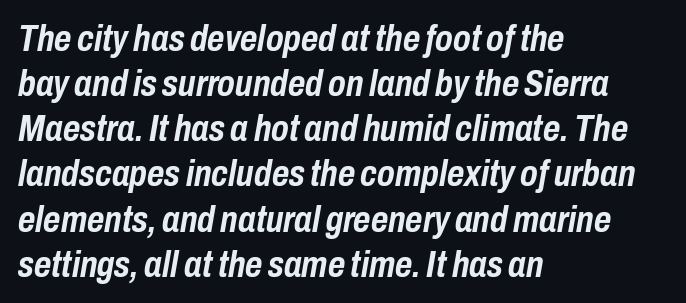
Q: Is the text bold? A: Yes.
Q: Is the text italic (slanted)? A: Yes, it leans right by about 10 degrees.
Q: Is the text underlined? A: No.
Q: How is the paragraph aligned? A: Left-aligned.
Q: Is the spacing between letters normal or unusually wide? A: Normal.
Q: Width (condensed, normal, or wide)? A: Condensed.
Q: Stroke contrast? A: Low.
Q: x-height? A: Medium.
Q: Monospaced? A: No.
